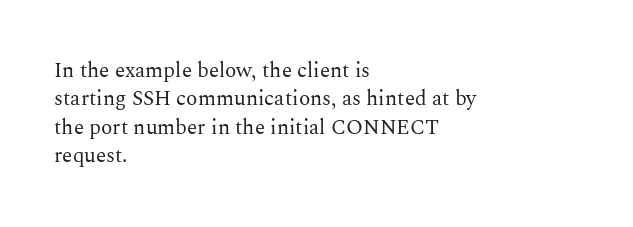
Evenly set lines give the paragraph a standard silhouette. Students, note that the glyphs here touch the page at normal intervals. In terms of posture, this sample is upright. Typeset ragged right — the left edge is the straight one.
